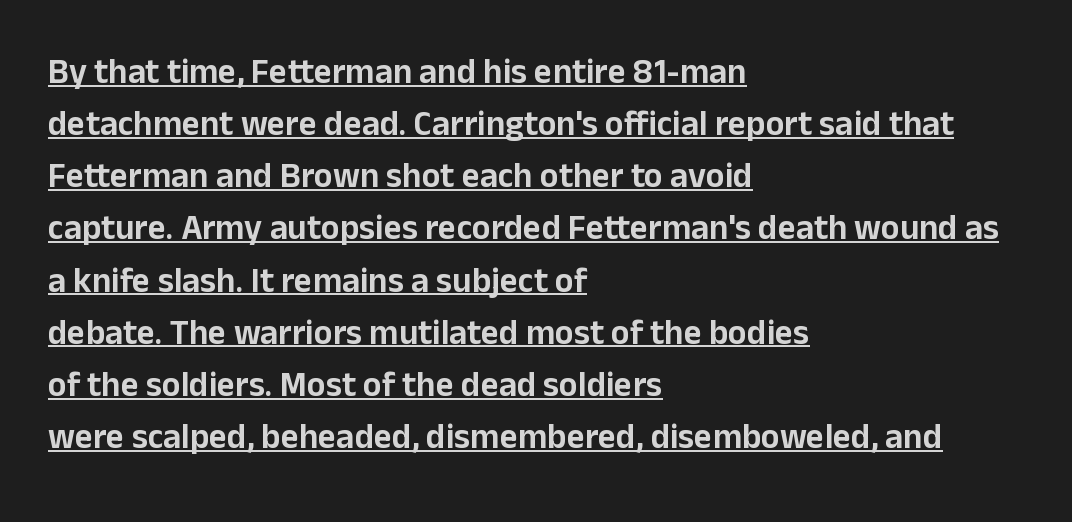
{"serif": "no", "italic": "no", "width": "normal", "stroke_contrast": "low", "x_height": "medium", "monospaced": "no", "underline": "yes", "align": "left", "line_spacing": "normal", "line_spacing_ratio": 1.49, "letter_spacing": "normal", "letter_spacing_em": 0.0, "glyph_px": 35}
